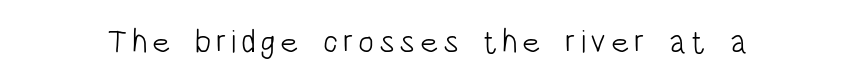
Think of a printed novel: that variable character pitch is what you see here. The font family rendered here belongs to the sans-serif group. Nothing heavy about these letters — not bold at all. In terms of posture, this sample is upright. Just letters on the line, the space beneath them empty.
